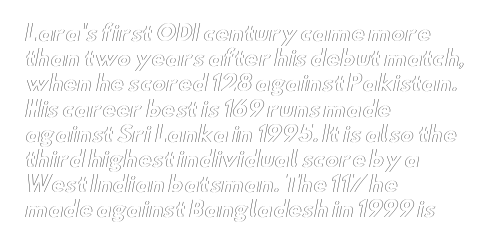
The image shows 21 px text type; set left-aligned, line spacing 1.2x, normal letter spacing, not underlined.
